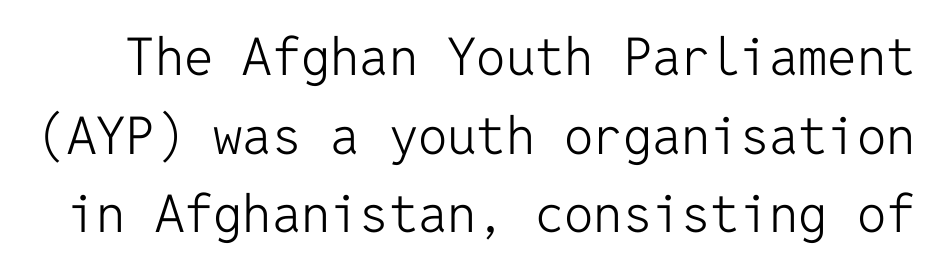
{"serif": "no", "italic": "no", "bold": "no", "weight": "light", "width": "normal", "stroke_contrast": "low", "x_height": "medium", "monospaced": "yes", "underline": "no", "line_spacing": "normal", "line_spacing_ratio": 1.51, "letter_spacing": "normal", "letter_spacing_em": 0.0, "glyph_px": 52}
